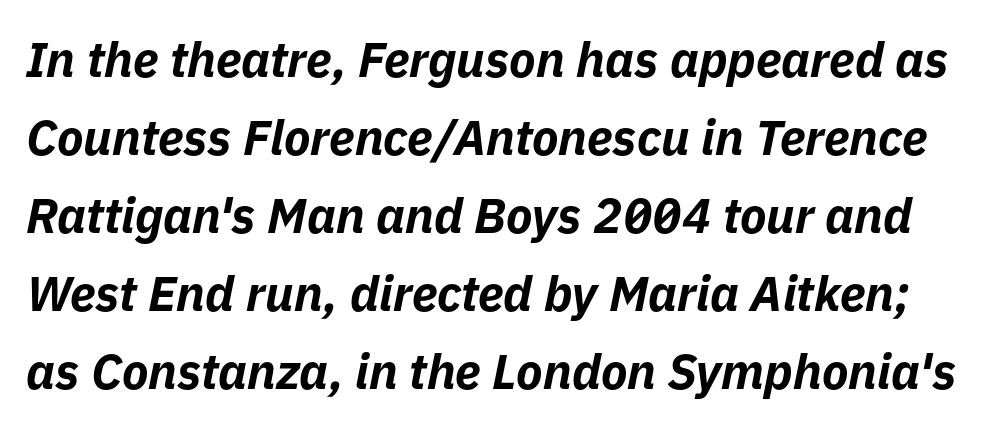
Q: Is the text bold? A: Yes.
Q: Is the text italic (slanted)? A: Yes, it leans right by about 11 degrees.
Q: Is the text underlined? A: No.
Q: Is the spacing between letters normal or unusually wide? A: Normal.
Q: Is the spacing between lines tight, normal or loose? A: Normal.
Q: Width (condensed, normal, or wide)? A: Normal.
Q: Stroke contrast? A: Low.
Q: x-height? A: Medium.
Q: Monospaced? A: No.
